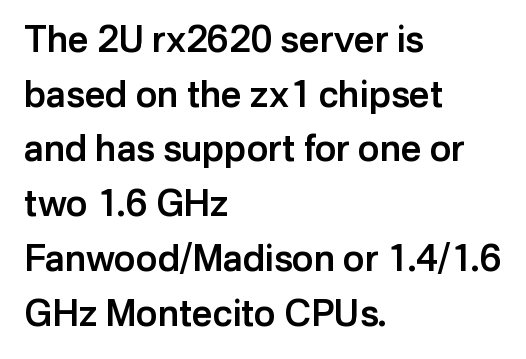
Q: Is the text bold? A: Semi-bold.
Q: Is the text italic (slanted)? A: No, it is upright.
Q: Is the typeface a serif or a sans-serif typeface? A: Sans-serif.
Q: Is the text underlined? A: No.
Q: How is the paragraph aligned? A: Left-aligned.
Q: Is the spacing between letters normal or unusually wide? A: Normal.
Q: Is the spacing between lines tight, normal or loose? A: Normal.
Q: Width (condensed, normal, or wide)? A: Normal.
Q: Stroke contrast? A: Low.
Q: x-height? A: Medium.
Q: Monospaced? A: No.
